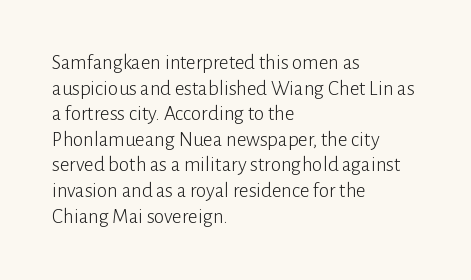
Q: Is the text bold? A: No.
Q: Is the text italic (slanted)? A: No, it is upright.
Q: Is the text underlined? A: No.
Q: How is the paragraph aligned? A: Left-aligned.
Q: Is the spacing between letters normal or unusually wide? A: Normal.
